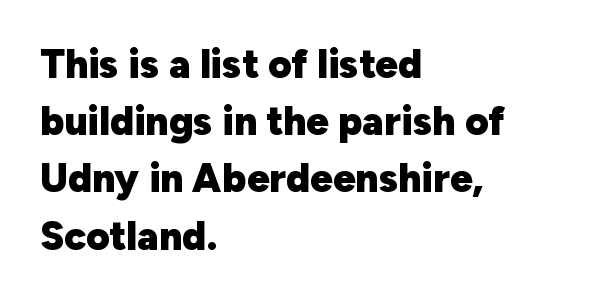
Q: Is the text bold? A: Yes.
Q: Is the text italic (slanted)? A: No, it is upright.
Q: Is the typeface a serif or a sans-serif typeface? A: Sans-serif.
Q: Is the text underlined? A: No.
Q: How is the paragraph aligned? A: Left-aligned.
Q: Is the spacing between letters normal or unusually wide? A: Normal.
Q: Is the spacing between lines tight, normal or loose? A: Normal.
Q: Width (condensed, normal, or wide)? A: Normal.
Q: Stroke contrast? A: Low.
Q: x-height? A: Medium.
Q: Monospaced? A: No.
